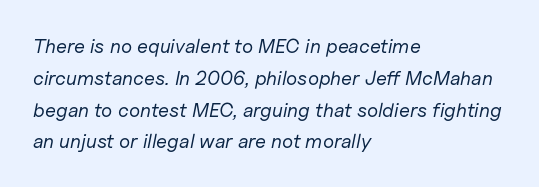
Q: Is the text bold? A: No.
Q: Is the text italic (slanted)? A: Yes, it leans right by about 11 degrees.
Q: Is the text underlined? A: No.
Q: How is the paragraph aligned? A: Left-aligned.
Q: Is the spacing between letters normal or unusually wide? A: Normal.
Q: Is the spacing between lines tight, normal or loose? A: Normal.
